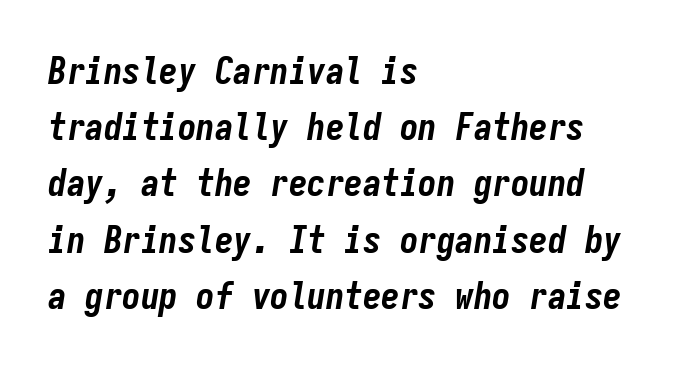
The image shows 37 px bold, condensed type, italic (leaning right), monospaced; set left-aligned, normal line spacing (1.52x), normal letter spacing, not underlined; low stroke contrast and a medium x-height.
